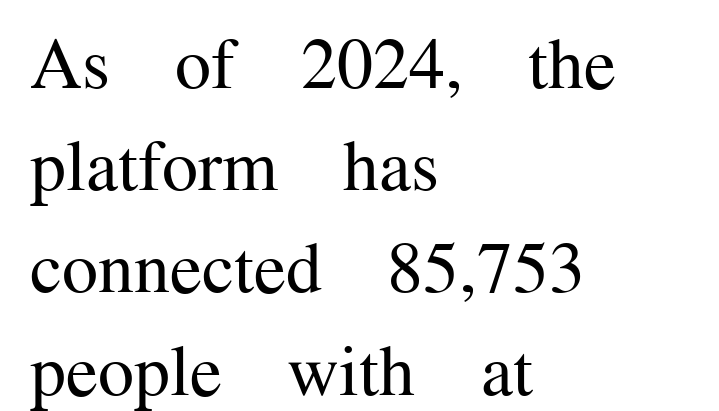
{"serif": "yes", "italic": "no", "bold": "no", "weight": "regular", "width": "normal", "stroke_contrast": "medium", "x_height": "medium", "monospaced": "no", "underline": "no", "align": "left", "line_spacing": "normal", "line_spacing_ratio": 1.42, "letter_spacing": "normal", "letter_spacing_em": 0.0, "glyph_px": 72}
